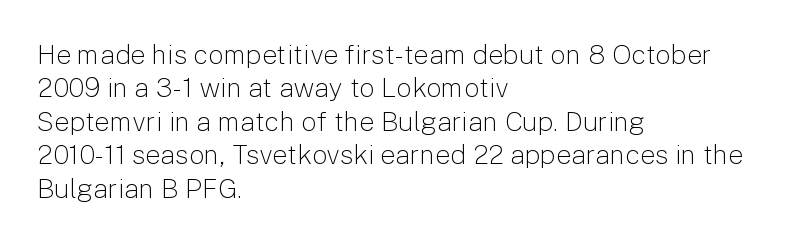
The image shows 27 px text type, upright; set left-aligned, line spacing 1.24x, normal letter spacing, not underlined.
